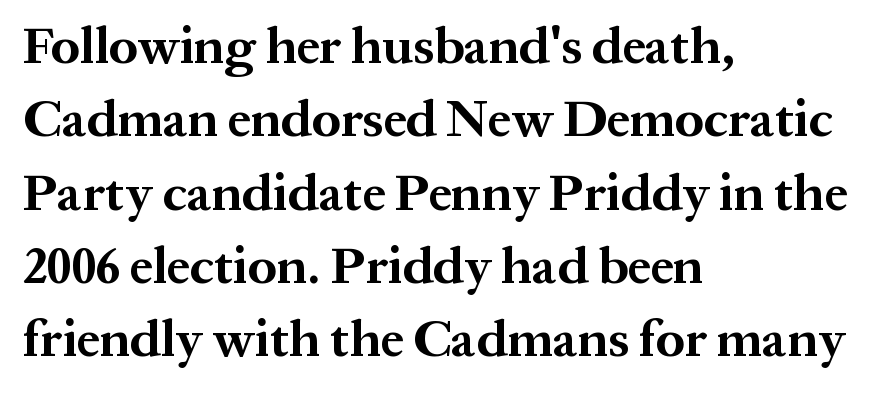
{"serif": "yes", "italic": "no", "bold": "yes", "weight": "bold", "width": "normal", "stroke_contrast": "medium", "x_height": "medium", "monospaced": "no", "underline": "no", "align": "left", "line_spacing": "normal", "line_spacing_ratio": 1.41, "letter_spacing": "normal", "letter_spacing_em": 0.0, "glyph_px": 52}
